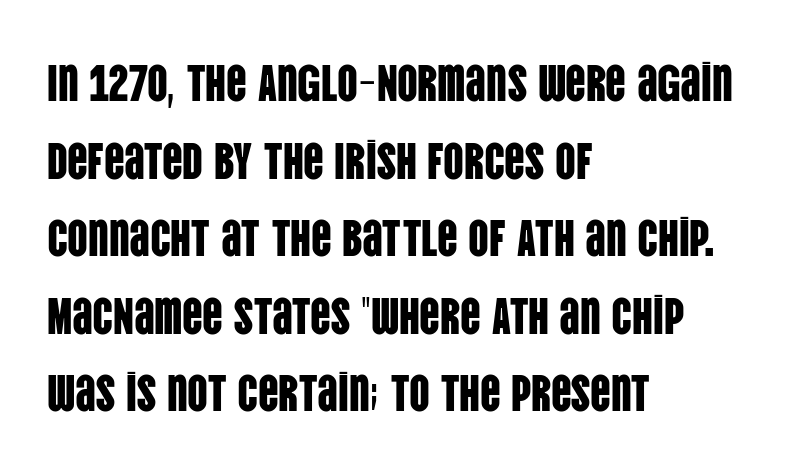
Q: Is the text italic (slanted)? A: No, it is upright.
Q: Is the typeface a serif or a sans-serif typeface? A: Sans-serif.
Q: Is the text underlined? A: No.
Q: How is the paragraph aligned? A: Left-aligned.
Q: Is the spacing between letters normal or unusually wide? A: Normal.
Q: Is the spacing between lines tight, normal or loose? A: Normal.
Q: Width (condensed, normal, or wide)? A: Condensed.
Q: Stroke contrast? A: Low.
Q: x-height? A: Large.
Q: Monospaced? A: No.
